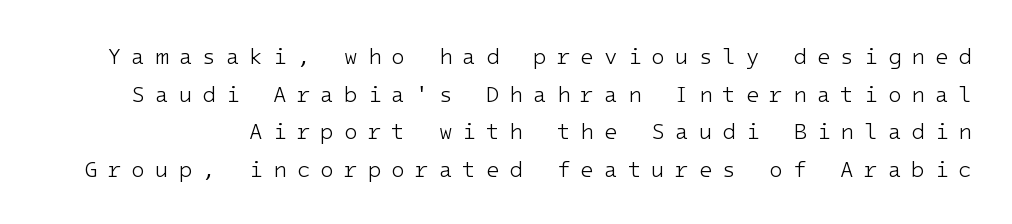
The image shows 22 px text type, upright; set line spacing 1.71x, unusually wide letter spacing (+0.46 em), not underlined.
